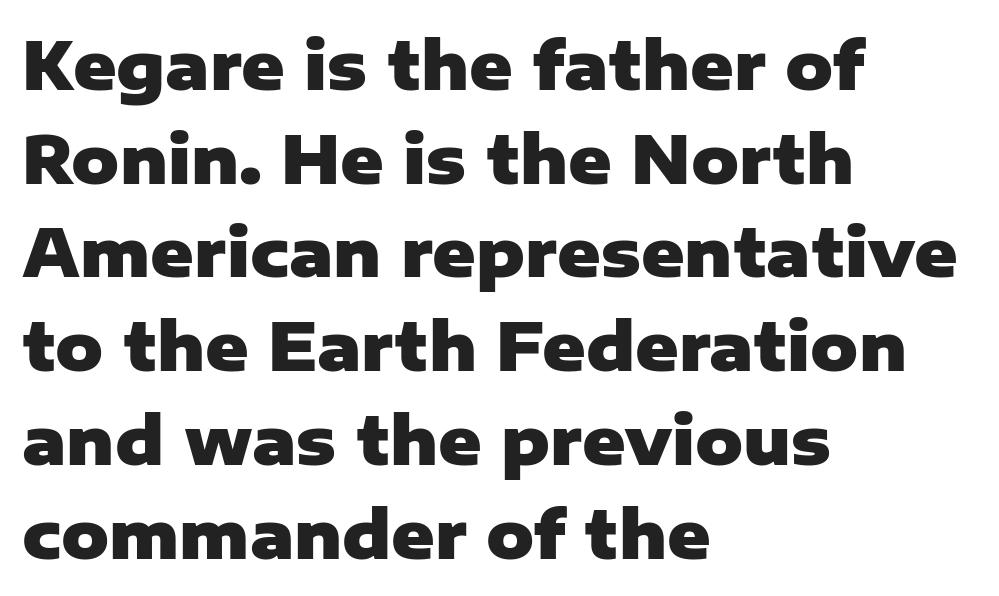
Q: Is the text bold? A: Yes.
Q: Is the text italic (slanted)? A: No, it is upright.
Q: Is the typeface a serif or a sans-serif typeface? A: Sans-serif.
Q: Is the text underlined? A: No.
Q: How is the paragraph aligned? A: Left-aligned.
Q: Is the spacing between letters normal or unusually wide? A: Normal.
Q: Is the spacing between lines tight, normal or loose? A: Normal.
Q: Width (condensed, normal, or wide)? A: Normal.
Q: Stroke contrast? A: Low.
Q: x-height? A: Medium.
Q: Monospaced? A: No.
